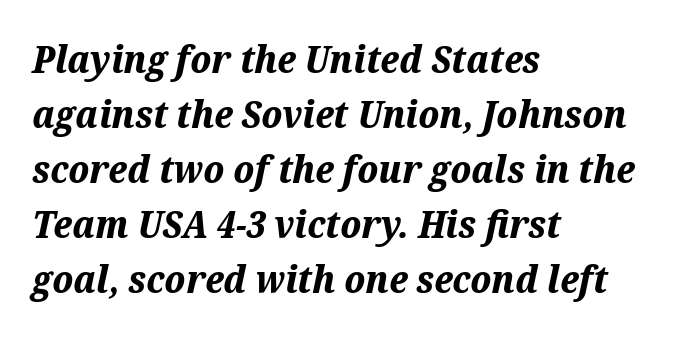
The image shows 38 px bold type, italic (leaning right); set left-aligned, normal line spacing (1.45x), normal letter spacing, not underlined; medium stroke contrast and a medium x-height.
